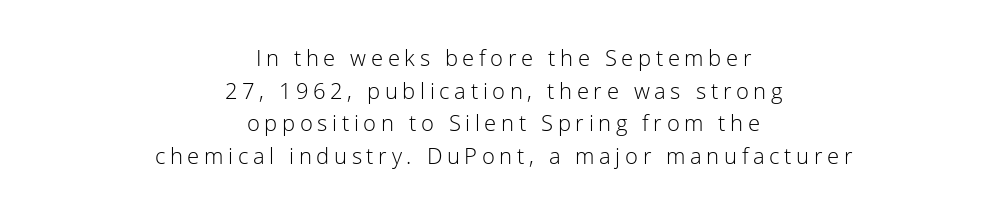
This block has exactly the height ordinary leading produces. The typesetting does not lean heavy: it is not bold. The rag falls on both sides of this text block equally. Words float on clear page, feet unadorned.
